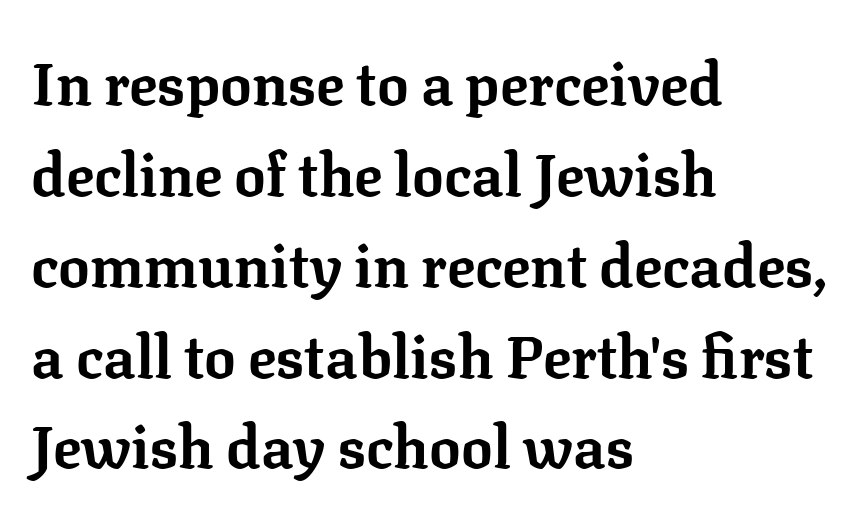
These lines sit exactly where default settings would place them. A typesetter would call this proportional, since set widths differ per character. A student would call this left alignment; a typographer would say flush left, rag right. These words are printed bold, with thick strokes throughout. Stroke terminals: seriffed. Each row of text sits above clean, open space.
